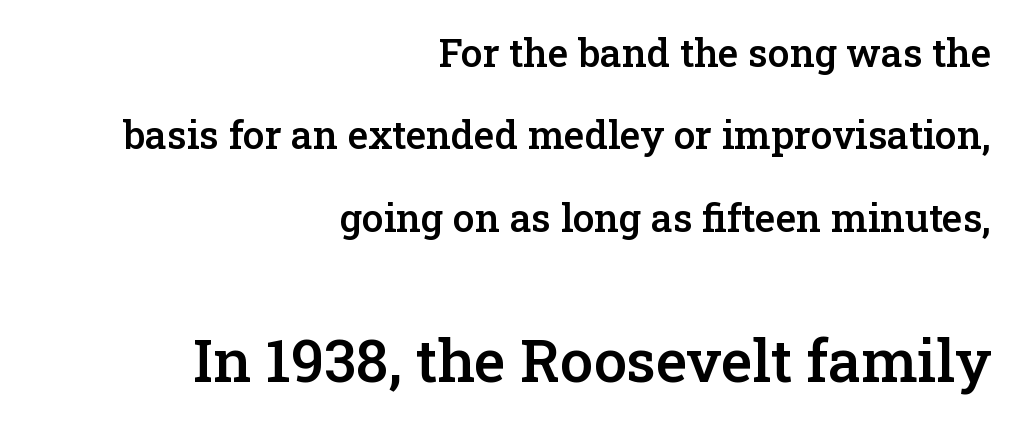
Q: Is the text bold? A: Semi-bold.
Q: Is the text italic (slanted)? A: No, it is upright.
Q: Is the typeface a serif or a sans-serif typeface? A: Serif.
Q: Is the text underlined? A: No.
Q: How is the paragraph aligned? A: Right-aligned.
Q: Is the spacing between letters normal or unusually wide? A: Normal.
Q: Is the spacing between lines tight, normal or loose? A: Loose.
Q: Which block of text is set in a larger size, the first (top) or the second (bottom)? A: The second (bottom) one.
Q: Width (condensed, normal, or wide)? A: Normal.
Q: Stroke contrast? A: Low.
Q: x-height? A: Medium.
Q: Monospaced? A: No.
